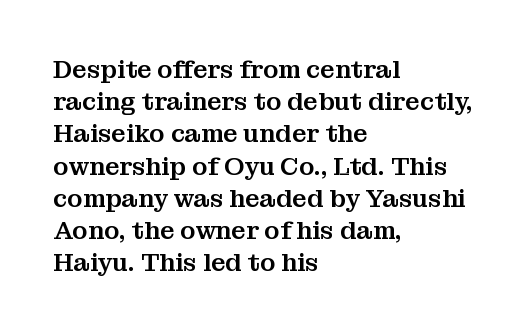
No italicization has been applied; the sample stays upright. This sample uses plain, unmodified letter spacing. Decoration check: the copy has no underline. The typesetter chose a ragged-right arrangement here. Interline gaps are of average width in this sample.
